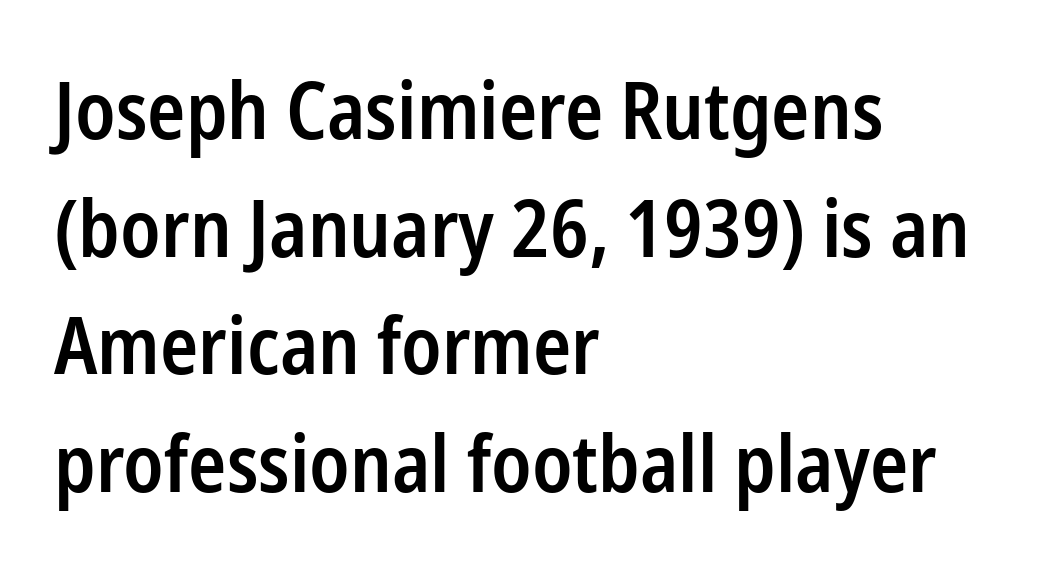
The image shows 79 px semibold, condensed sans-serif type, upright; set left-aligned, normal line spacing (1.49x), normal letter spacing, not underlined; low stroke contrast and a medium x-height.
